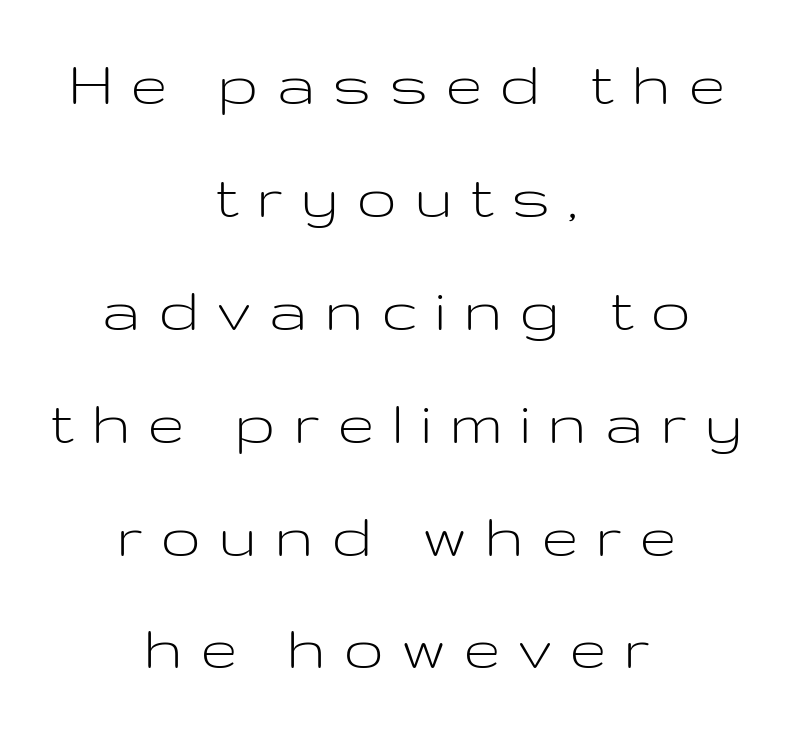
Q: Is the text bold? A: No.
Q: Is the text italic (slanted)? A: No, it is upright.
Q: Is the typeface a serif or a sans-serif typeface? A: Sans-serif.
Q: Is the text underlined? A: No.
Q: How is the paragraph aligned? A: Centered.
Q: Is the spacing between letters normal or unusually wide? A: Unusually wide.
Q: Is the spacing between lines tight, normal or loose? A: Normal.
Q: Width (condensed, normal, or wide)? A: Wide.
Q: Stroke contrast? A: Low.
Q: x-height? A: Medium.
Q: Monospaced? A: No.
